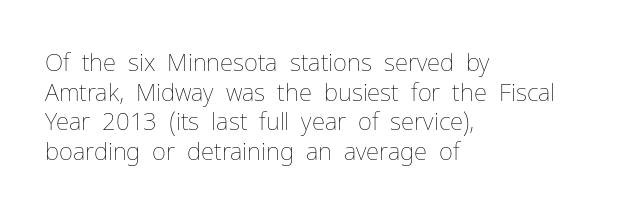
Words appear dense and cohesive because spacing is normal. Stem width sits at or under what a default text font uses. Honestly, there is no underline to notice here at all. The lettering stays uniformly vertical, giving the passage a roman look.
